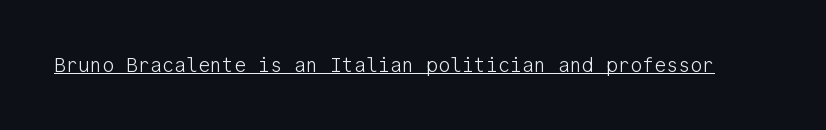
Q: Is the text bold? A: No.
Q: Is the text italic (slanted)? A: No, it is upright.
Q: Is the text underlined? A: Yes.
Q: Is the spacing between letters normal or unusually wide? A: Normal.
